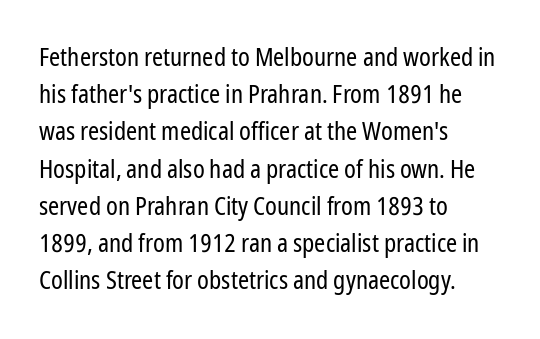
Q: Is the text bold? A: No.
Q: Is the text italic (slanted)? A: No, it is upright.
Q: Is the text underlined? A: No.
Q: How is the paragraph aligned? A: Left-aligned.
Q: Is the spacing between letters normal or unusually wide? A: Normal.
Q: Is the spacing between lines tight, normal or loose? A: Normal.
